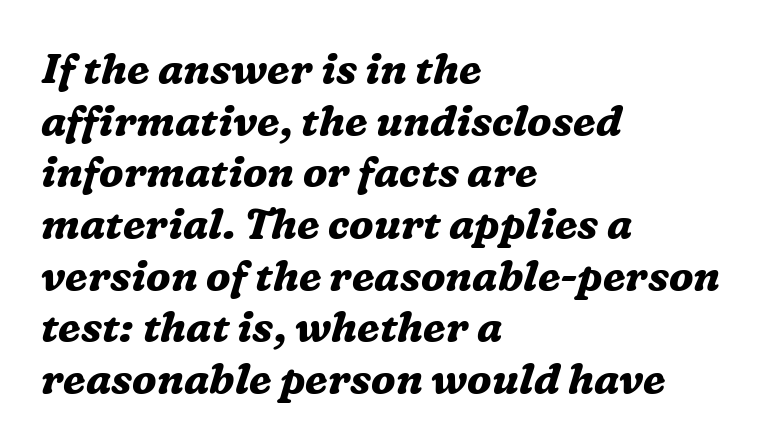
Q: Is the text bold? A: Yes.
Q: Is the text italic (slanted)? A: Yes, it leans right by about 16 degrees.
Q: Is the typeface a serif or a sans-serif typeface? A: Serif.
Q: Is the text underlined? A: No.
Q: How is the paragraph aligned? A: Left-aligned.
Q: Is the spacing between letters normal or unusually wide? A: Normal.
Q: Width (condensed, normal, or wide)? A: Normal.
Q: Stroke contrast? A: Medium.
Q: x-height? A: Medium.
Q: Monospaced? A: No.
